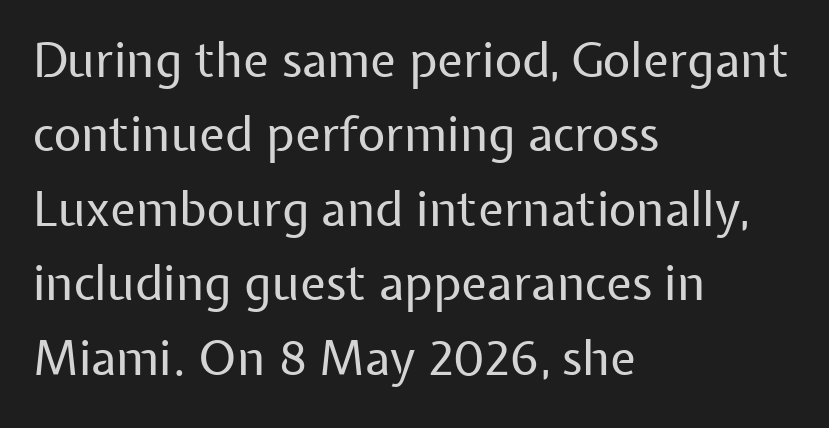
{"serif": "no", "italic": "no", "bold": "no", "weight": "regular", "width": "normal", "stroke_contrast": "low", "x_height": "medium", "monospaced": "no", "underline": "no", "align": "left", "line_spacing": "normal", "line_spacing_ratio": 1.55, "letter_spacing": "normal", "letter_spacing_em": 0.0, "glyph_px": 48}
